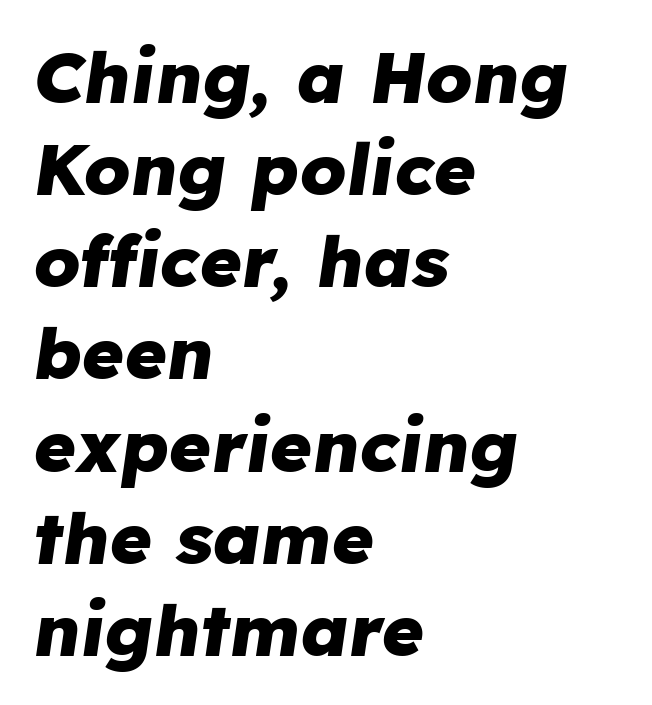
Glance below the letters and you will spot only blank space. Rendered with sloped, italic letterforms. The vertical gap from one line to the next is medium. Bold? Absolutely — the strokes are thick and heavy. Tracking here is standard; glyphs follow each other at the usual distance.
